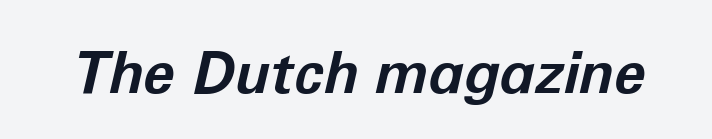
{"italic": "yes", "lean": "right", "slant_degrees": 12, "bold": "yes", "weight": "bold", "width": "normal", "stroke_contrast": "low", "x_height": "medium", "monospaced": "no", "underline": "no", "letter_spacing": "normal", "letter_spacing_em": 0.0, "glyph_px": 58}
